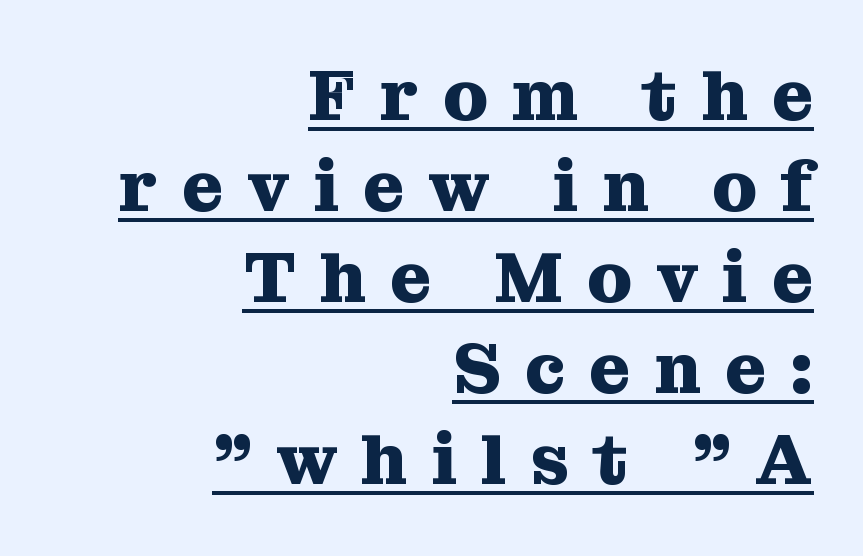
The image shows 71 px heavy serif type, upright; set right-aligned, normal line spacing (1.28x), unusually wide letter spacing (+0.34 em), underlined; medium stroke contrast and a medium x-height.
